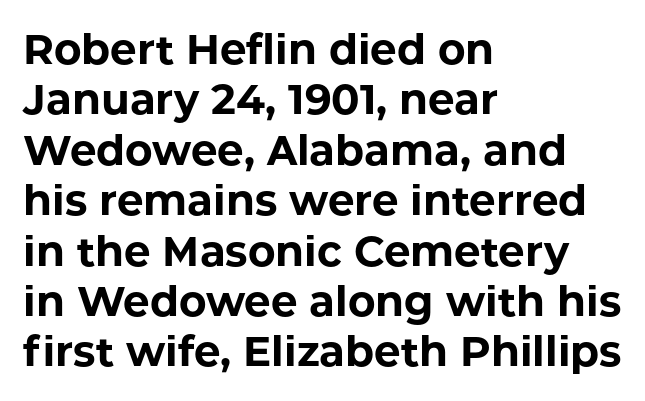
Q: Is the text bold? A: Yes.
Q: Is the text italic (slanted)? A: No, it is upright.
Q: Is the typeface a serif or a sans-serif typeface? A: Sans-serif.
Q: Is the text underlined? A: No.
Q: How is the paragraph aligned? A: Left-aligned.
Q: Is the spacing between letters normal or unusually wide? A: Normal.
Q: Width (condensed, normal, or wide)? A: Normal.
Q: Stroke contrast? A: Low.
Q: x-height? A: Medium.
Q: Monospaced? A: No.
